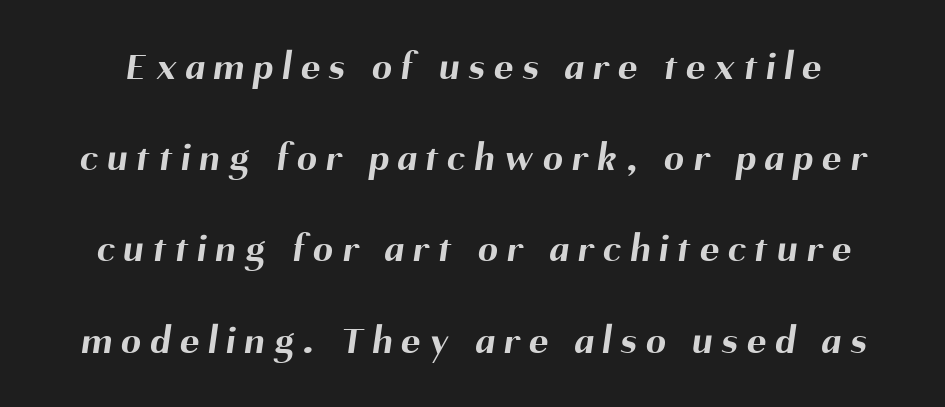
{"serif": "no", "bold": "yes", "weight": "bold", "width": "normal", "stroke_contrast": "medium", "x_height": "medium", "monospaced": "no", "underline": "no", "line_spacing": "loose", "line_spacing_ratio": 2.28, "letter_spacing": "wide", "letter_spacing_em": 0.23, "glyph_px": 40}
